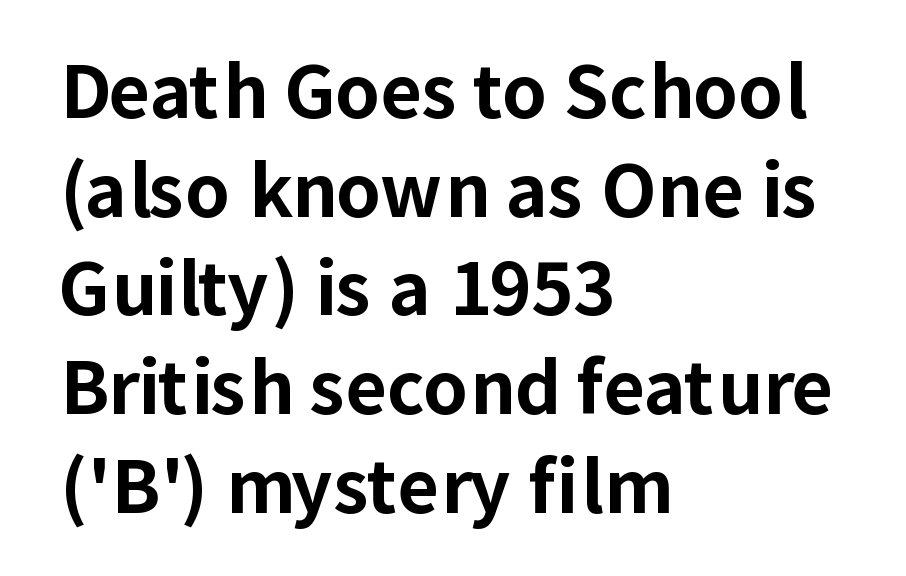
{"serif": "no", "italic": "no", "bold": "yes", "weight": "bold", "width": "normal", "stroke_contrast": "low", "x_height": "medium", "monospaced": "no", "underline": "no", "align": "left", "line_spacing": "normal", "line_spacing_ratio": 1.37, "letter_spacing": "normal", "letter_spacing_em": 0.0, "glyph_px": 72}
